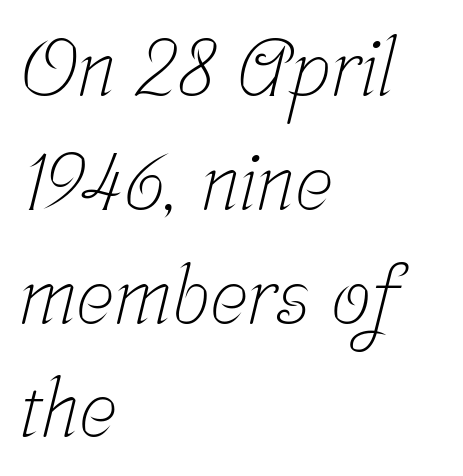
{"serif": "yes", "bold": "no", "weight": "light", "width": "condensed", "stroke_contrast": "low", "x_height": "medium", "monospaced": "no", "underline": "no", "align": "left", "line_spacing": "normal", "line_spacing_ratio": 1.44, "letter_spacing": "normal", "letter_spacing_em": 0.0, "glyph_px": 79}
